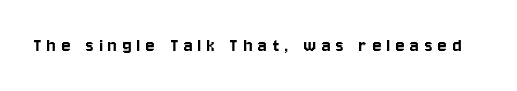
{"italic": "no", "underline": "no", "letter_spacing": "wide", "letter_spacing_em": 0.26, "glyph_px": 21}
